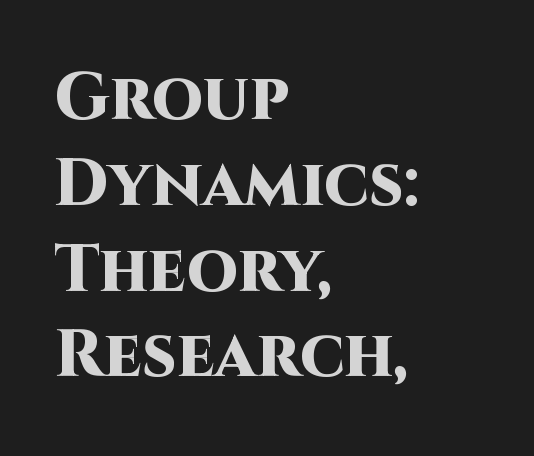
The image shows 66 px heavy sans-serif type, upright; set left-aligned, normal line spacing (1.3x), normal letter spacing, not underlined; high stroke contrast and a large x-height.
